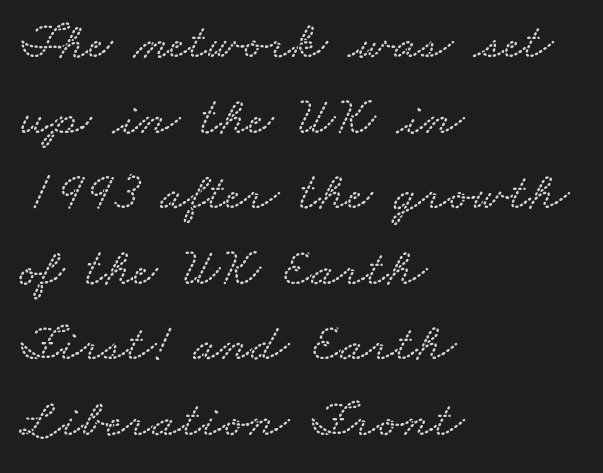
The gaps between neighbouring characters are ordinary and unremarkable. The face used here is proportionally spaced, like ordinary book or web type. Baseline-to-baseline distance is the conventional proportion of letter height. Nobody drew a line under any word here. Compared with a centered layout, this one pins lines to the left instead.
